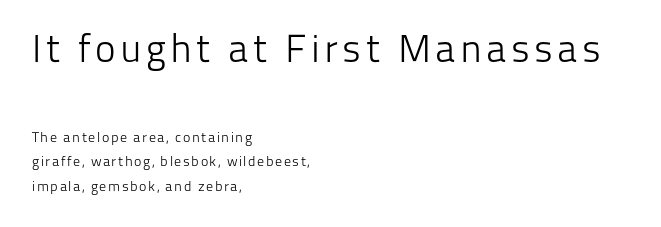
The image shows 39 px light sans-serif type, upright; set left-aligned, line spacing 1.74x, not underlined; the first (top) block is 2.79x larger; low stroke contrast and a medium x-height.
